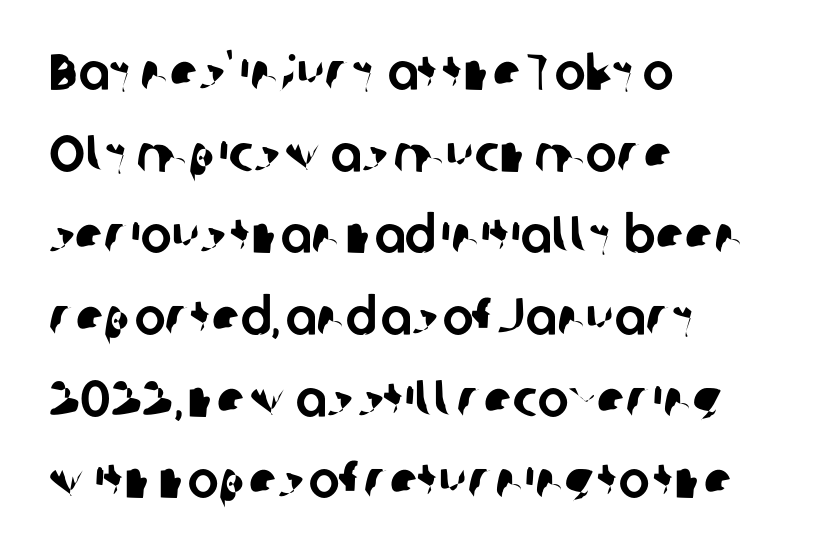
The image shows 52 px sans-serif type; set left-aligned, normal line spacing (1.57x), normal letter spacing, not underlined; low stroke contrast and a medium x-height.
